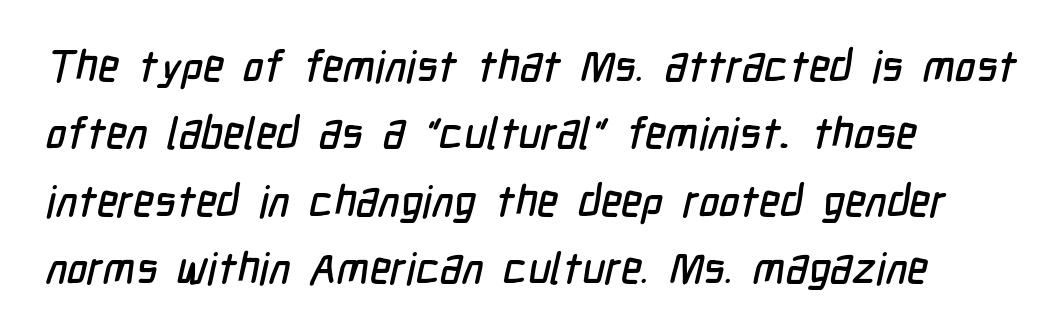
The image shows 44 px condensed sans-serif type; set left-aligned, normal line spacing (1.53x), normal letter spacing, not underlined; low stroke contrast and a medium x-height.
